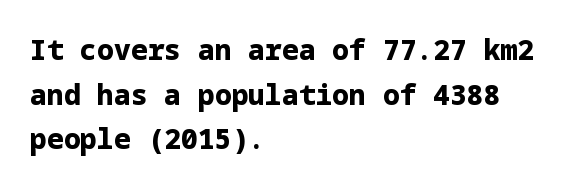
Check where the strokes stop: nothing finishes them off — pure sans. Every row of glyphs begins at an identical x-position on the left. Nobody touched the tracking dial on this one. Descenders are the only things crossing below the line. Students, this is bold: see how much ink each stroke carries.
